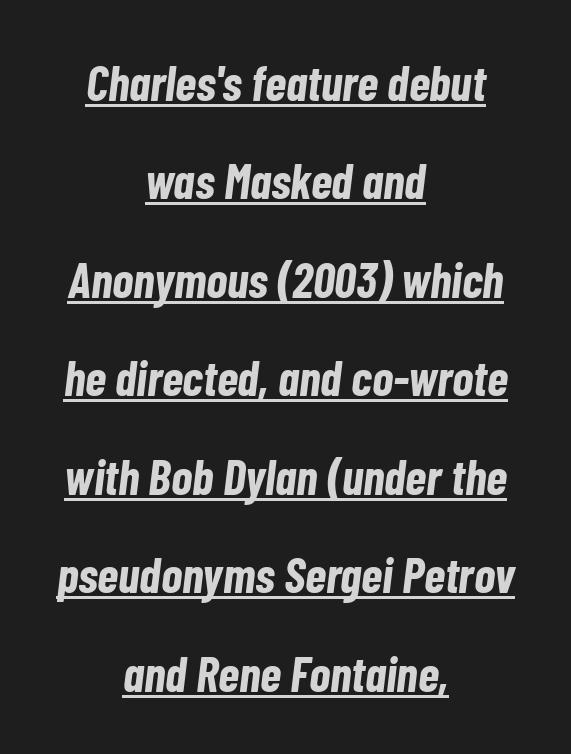
The image shows 49 px bold, condensed type, italic (leaning right); set centered, loose line spacing (2.01x), normal letter spacing, underlined; low stroke contrast and a medium x-height.
